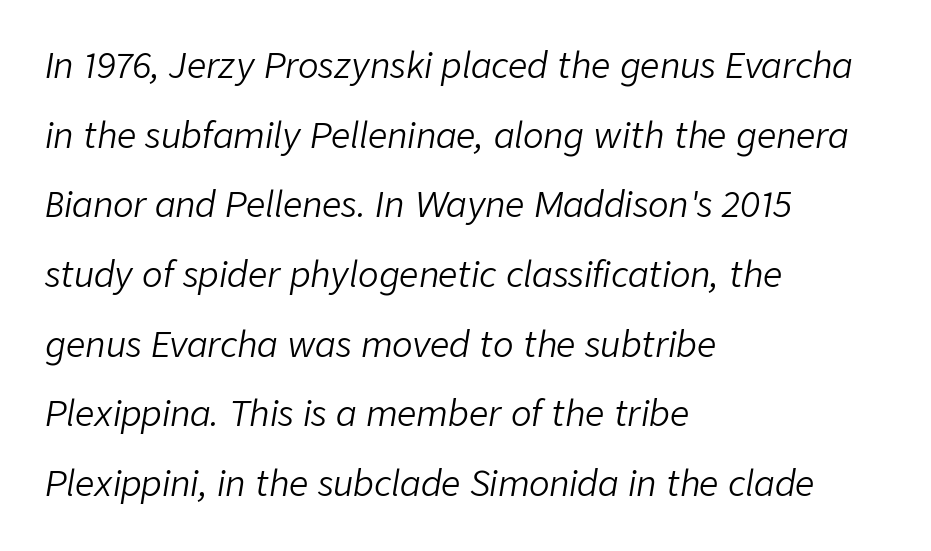
{"italic": "yes", "lean": "right", "slant_degrees": 9, "bold": "no", "weight": "light", "width": "normal", "stroke_contrast": "low", "x_height": "medium", "monospaced": "no", "underline": "no", "align": "left", "line_spacing": "loose", "line_spacing_ratio": 2.05, "letter_spacing": "normal", "letter_spacing_em": 0.0, "glyph_px": 34}
